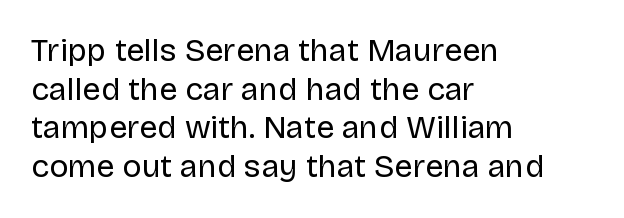
Q: Is the text bold? A: No.
Q: Is the text italic (slanted)? A: No, it is upright.
Q: Is the typeface a serif or a sans-serif typeface? A: Sans-serif.
Q: Is the text underlined? A: No.
Q: How is the paragraph aligned? A: Left-aligned.
Q: Is the spacing between letters normal or unusually wide? A: Normal.
Q: Width (condensed, normal, or wide)? A: Normal.
Q: Stroke contrast? A: Low.
Q: x-height? A: Large.
Q: Monospaced? A: No.
